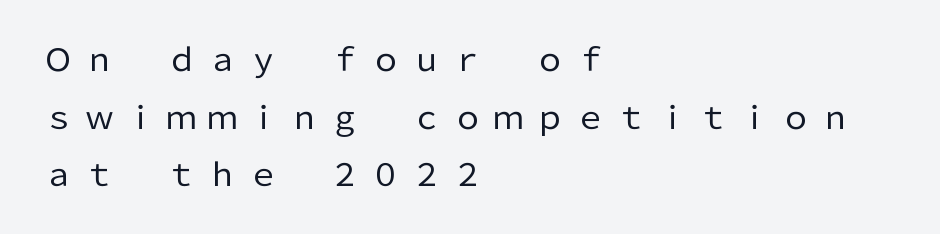
{"serif": "no", "italic": "no", "bold": "no", "weight": "regular", "width": "normal", "stroke_contrast": "low", "x_height": "medium", "monospaced": "no", "underline": "no", "align": "left", "line_spacing_ratio": 1.86, "letter_spacing": "wide", "letter_spacing_em": 0.32, "glyph_px": 31}
